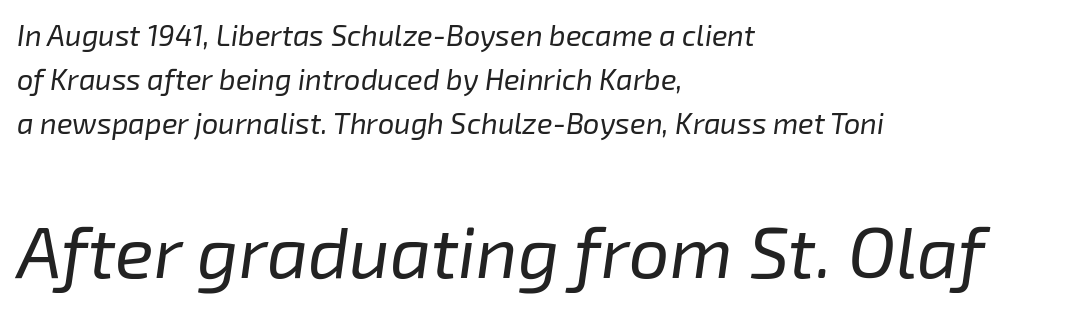
{"italic": "yes", "lean": "right", "slant_degrees": 8, "bold": "no", "weight": "regular", "width": "normal", "stroke_contrast": "low", "x_height": "medium", "monospaced": "no", "underline": "no", "align": "left", "line_spacing": "normal", "line_spacing_ratio": 1.51, "letter_spacing": "normal", "letter_spacing_em": 0.0, "larger_block": "second", "size_ratio": 2.48, "glyph_px": 72}
